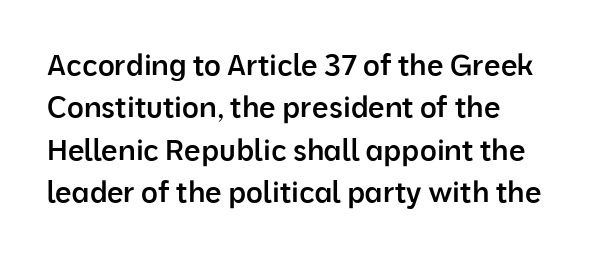
Q: Is the text bold? A: Semi-bold.
Q: Is the text italic (slanted)? A: No, it is upright.
Q: Is the typeface a serif or a sans-serif typeface? A: Sans-serif.
Q: Is the text underlined? A: No.
Q: How is the paragraph aligned? A: Left-aligned.
Q: Is the spacing between letters normal or unusually wide? A: Normal.
Q: Is the spacing between lines tight, normal or loose? A: Normal.
Q: Width (condensed, normal, or wide)? A: Normal.
Q: Stroke contrast? A: Low.
Q: x-height? A: Medium.
Q: Monospaced? A: No.
